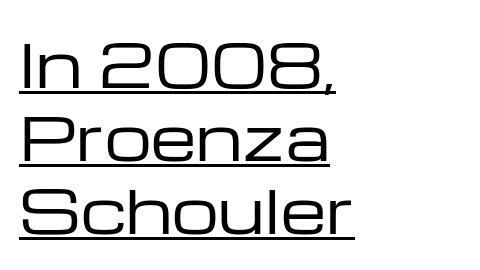
Q: Is the text bold? A: No.
Q: Is the text italic (slanted)? A: No, it is upright.
Q: Is the typeface a serif or a sans-serif typeface? A: Sans-serif.
Q: Is the text underlined? A: Yes.
Q: How is the paragraph aligned? A: Left-aligned.
Q: Is the spacing between letters normal or unusually wide? A: Normal.
Q: Width (condensed, normal, or wide)? A: Wide.
Q: Stroke contrast? A: Low.
Q: x-height? A: Medium.
Q: Monospaced? A: No.
